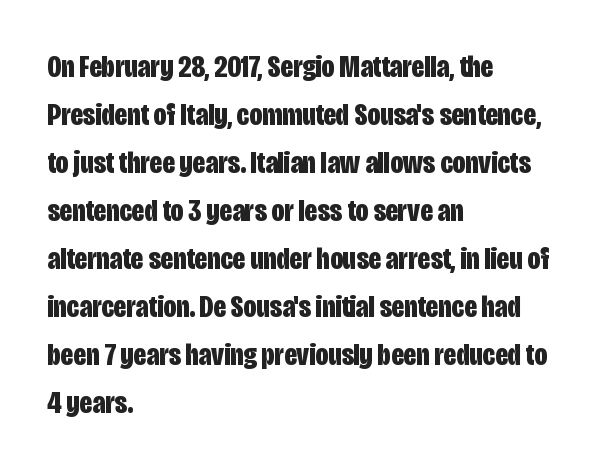
{"serif": "no", "italic": "no", "bold": "yes", "weight": "bold", "width": "condensed", "stroke_contrast": "low", "x_height": "large", "monospaced": "no", "underline": "no", "align": "left", "line_spacing": "normal", "line_spacing_ratio": 1.5, "letter_spacing": "normal", "letter_spacing_em": 0.0, "glyph_px": 32}
